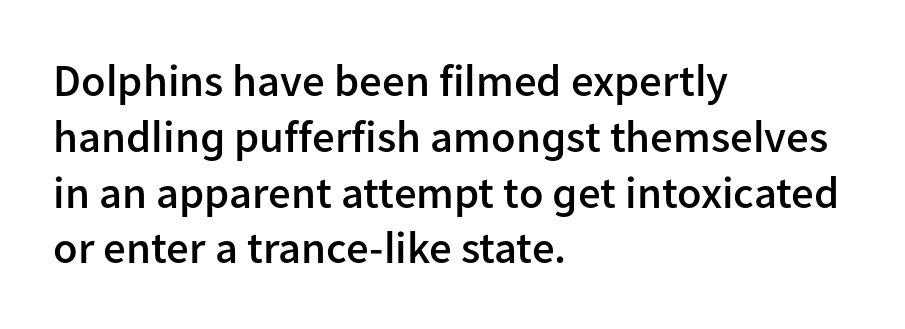
Q: Is the text bold? A: Semi-bold.
Q: Is the text italic (slanted)? A: No, it is upright.
Q: Is the typeface a serif or a sans-serif typeface? A: Sans-serif.
Q: Is the text underlined? A: No.
Q: How is the paragraph aligned? A: Left-aligned.
Q: Is the spacing between letters normal or unusually wide? A: Normal.
Q: Width (condensed, normal, or wide)? A: Normal.
Q: Stroke contrast? A: Low.
Q: x-height? A: Medium.
Q: Monospaced? A: No.
